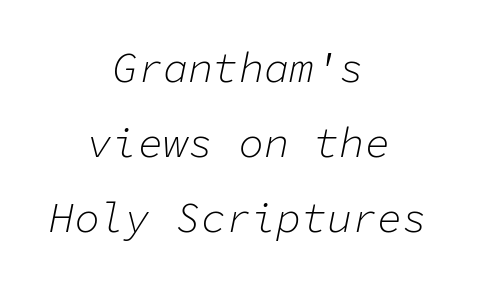
{"italic": "yes", "lean": "right", "slant_degrees": 11, "bold": "no", "weight": "light", "width": "normal", "stroke_contrast": "low", "x_height": "medium", "monospaced": "yes", "underline": "no", "align": "center", "line_spacing_ratio": 1.78, "letter_spacing": "normal", "letter_spacing_em": 0.0, "glyph_px": 42}
